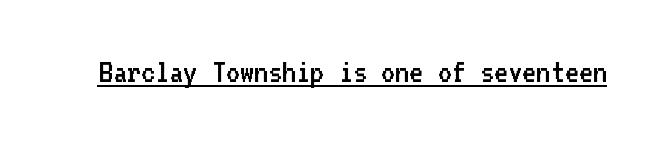
Q: Is the text bold? A: No.
Q: Is the text italic (slanted)? A: No, it is upright.
Q: Is the typeface a serif or a sans-serif typeface? A: Sans-serif.
Q: Is the text underlined? A: Yes.
Q: Is the spacing between letters normal or unusually wide? A: Normal.
Q: Width (condensed, normal, or wide)? A: Normal.
Q: Stroke contrast? A: Low.
Q: x-height? A: Medium.
Q: Monospaced? A: Yes.
